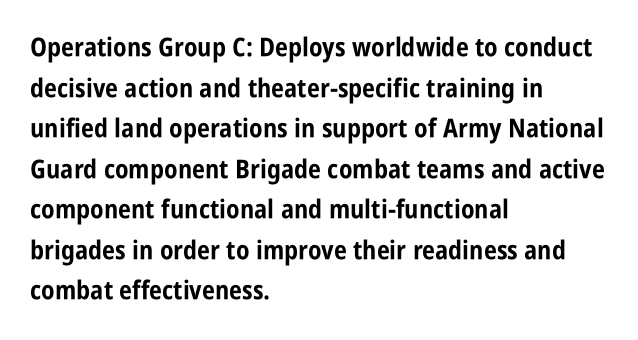
Q: Is the text bold? A: Yes.
Q: Is the text italic (slanted)? A: No, it is upright.
Q: Is the text underlined? A: No.
Q: How is the paragraph aligned? A: Left-aligned.
Q: Is the spacing between letters normal or unusually wide? A: Normal.
Q: Is the spacing between lines tight, normal or loose? A: Normal.
